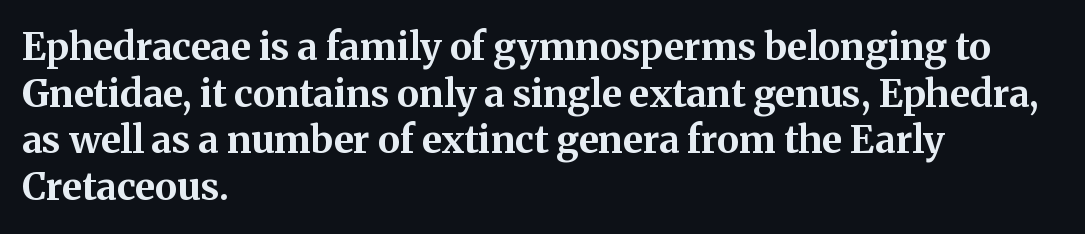
{"serif": "yes", "italic": "no", "bold": "yes", "weight": "bold", "width": "normal", "stroke_contrast": "medium", "x_height": "medium", "monospaced": "no", "underline": "no", "align": "left", "line_spacing_ratio": 1.23, "letter_spacing": "normal", "letter_spacing_em": 0.0, "glyph_px": 38}
